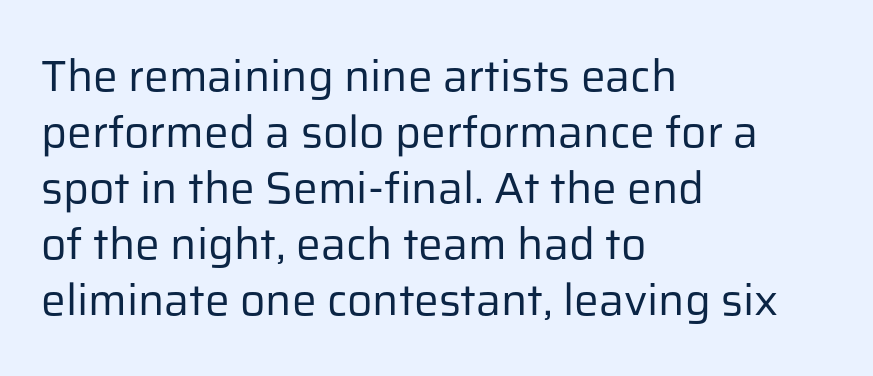
{"serif": "no", "italic": "no", "bold": "no", "weight": "regular", "width": "normal", "stroke_contrast": "low", "x_height": "medium", "monospaced": "no", "underline": "no", "align": "left", "line_spacing": "normal", "line_spacing_ratio": 1.27, "letter_spacing": "normal", "letter_spacing_em": 0.0, "glyph_px": 44}
